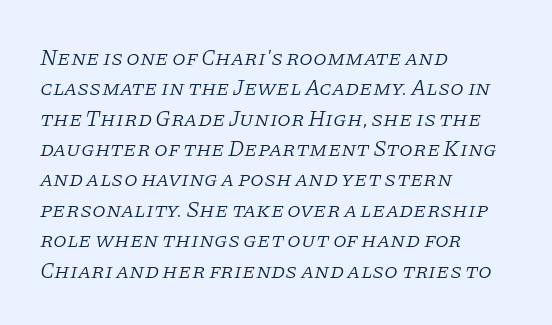
The image shows 22 px text type, italic (leaning right); set left-aligned, normal line spacing (1.38x), normal letter spacing, not underlined.
